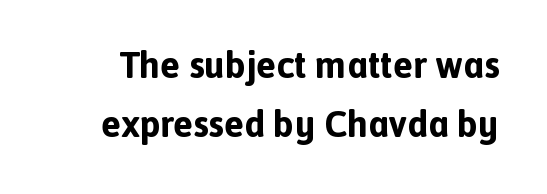
{"serif": "no", "italic": "no", "bold": "yes", "weight": "bold", "width": "normal", "x_height": "medium", "monospaced": "no", "underline": "no", "line_spacing": "normal", "line_spacing_ratio": 1.6, "letter_spacing": "normal", "letter_spacing_em": 0.0, "glyph_px": 37}
